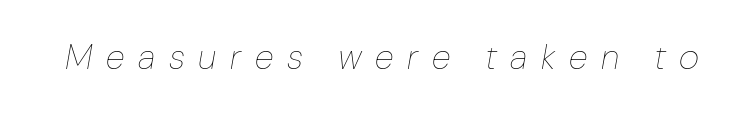
The image shows 35 px thin type, italic (leaning right); set unusually wide letter spacing (+0.39 em), not underlined; low stroke contrast and a medium x-height.
